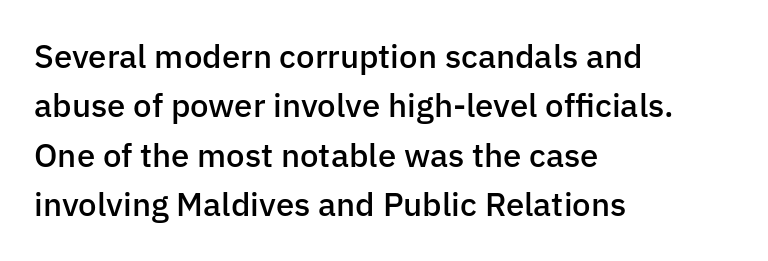
Q: Is the text bold? A: Semi-bold.
Q: Is the text italic (slanted)? A: No, it is upright.
Q: Is the typeface a serif or a sans-serif typeface? A: Sans-serif.
Q: Is the text underlined? A: No.
Q: How is the paragraph aligned? A: Left-aligned.
Q: Is the spacing between letters normal or unusually wide? A: Normal.
Q: Is the spacing between lines tight, normal or loose? A: Normal.
Q: Width (condensed, normal, or wide)? A: Normal.
Q: Stroke contrast? A: Low.
Q: x-height? A: Medium.
Q: Monospaced? A: No.
